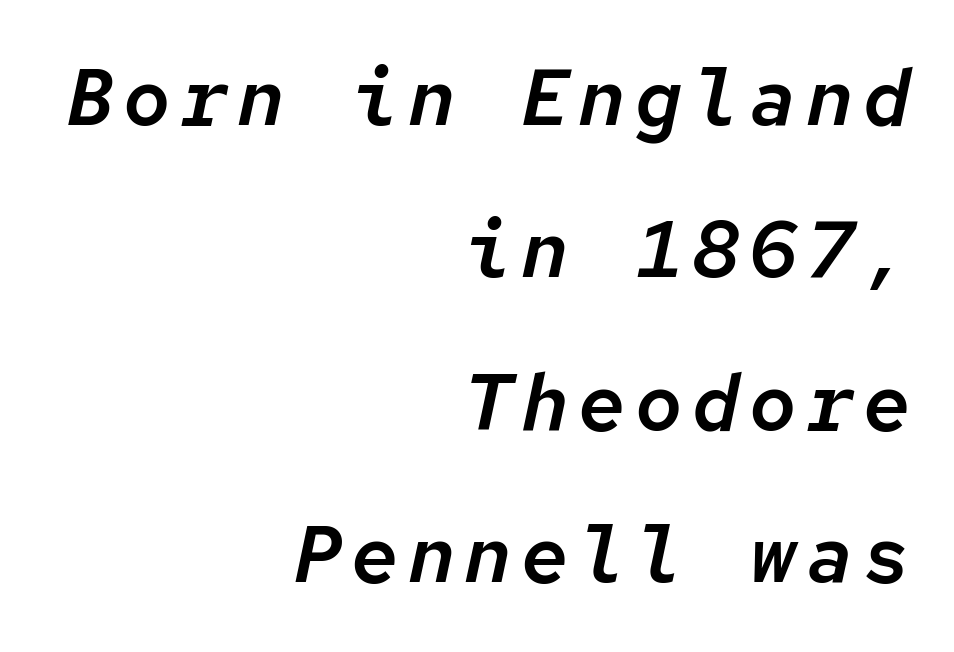
Typeset ragged left — the right edge is the straight one. Fixed-width glyphs throughout — classic coding-font behaviour. Style check: oblique. Has an underline been added? It has not. Horizontal bands of white between lines are thick stripes.
